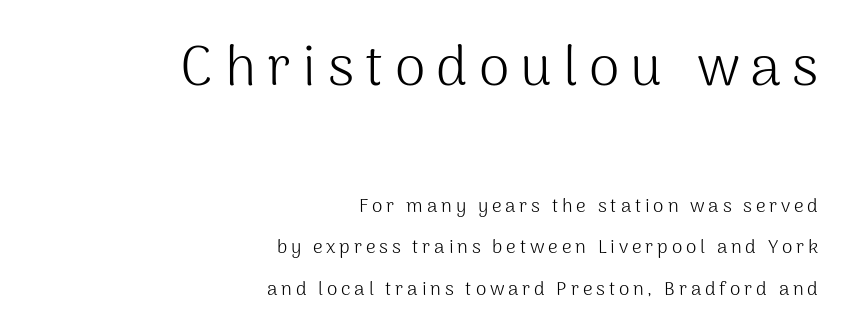
{"serif": "no", "italic": "no", "bold": "no", "weight": "light", "width": "normal", "stroke_contrast": "medium", "x_height": "medium", "monospaced": "no", "underline": "no", "align": "right", "line_spacing": "loose", "line_spacing_ratio": 2.18, "letter_spacing": "wide", "letter_spacing_em": 0.2, "larger_block": "first", "size_ratio": 2.95, "glyph_px": 56}
